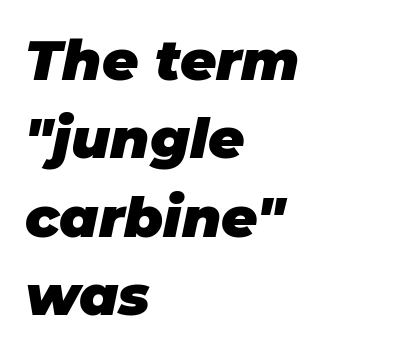
Q: Is the text bold? A: Yes.
Q: Is the text italic (slanted)? A: Yes, it leans right by about 11 degrees.
Q: Is the text underlined? A: No.
Q: How is the paragraph aligned? A: Left-aligned.
Q: Is the spacing between letters normal or unusually wide? A: Normal.
Q: Is the spacing between lines tight, normal or loose? A: Normal.
Q: Width (condensed, normal, or wide)? A: Normal.
Q: Stroke contrast? A: Low.
Q: x-height? A: Large.
Q: Monospaced? A: No.
